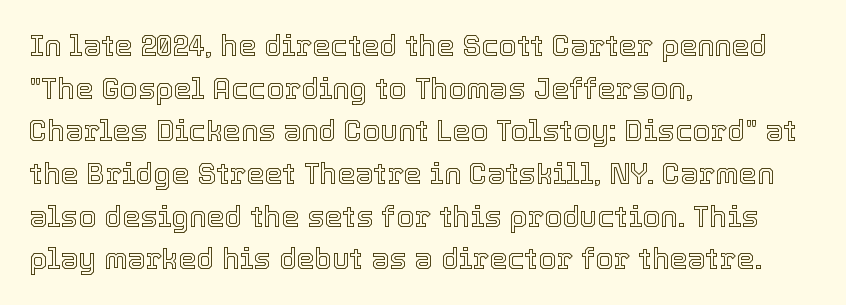
The image shows 29 px text type, upright; set left-aligned, normal line spacing (1.47x), normal letter spacing, not underlined; a medium x-height.
